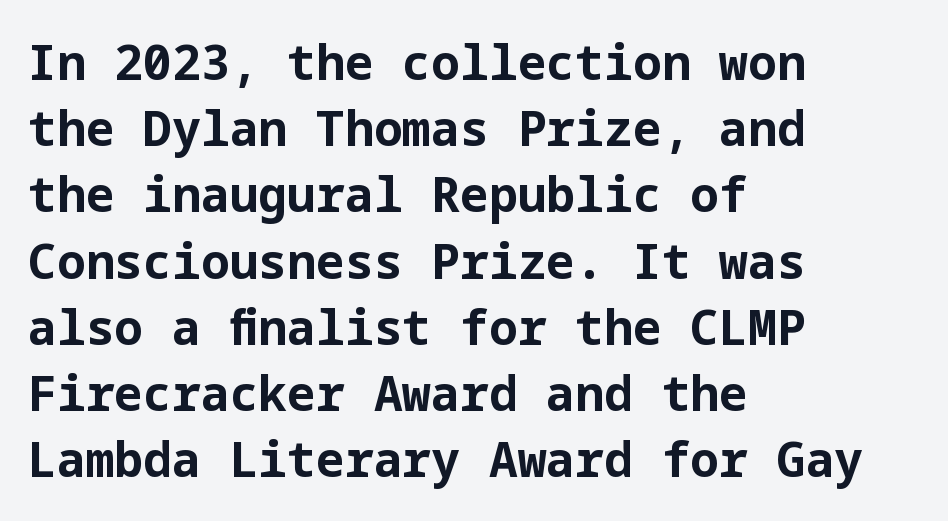
The image shows 48 px bold sans-serif type, upright; set left-aligned, normal line spacing (1.38x), normal letter spacing, not underlined; low stroke contrast and a medium x-height.
